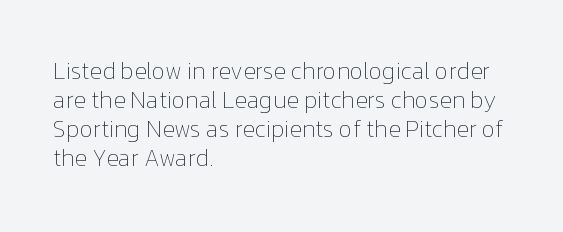
Q: Is the text bold? A: No.
Q: Is the text italic (slanted)? A: No, it is upright.
Q: Is the text underlined? A: No.
Q: How is the paragraph aligned? A: Left-aligned.
Q: Is the spacing between letters normal or unusually wide? A: Normal.
Q: Is the spacing between lines tight, normal or loose? A: Normal.
